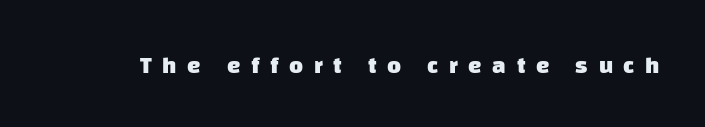
Honestly, there is no underline to notice here at all. The typesetting leans heavy: a genuine bold. Inter-character spacing is expanded well beyond the font's built-in metrics.
